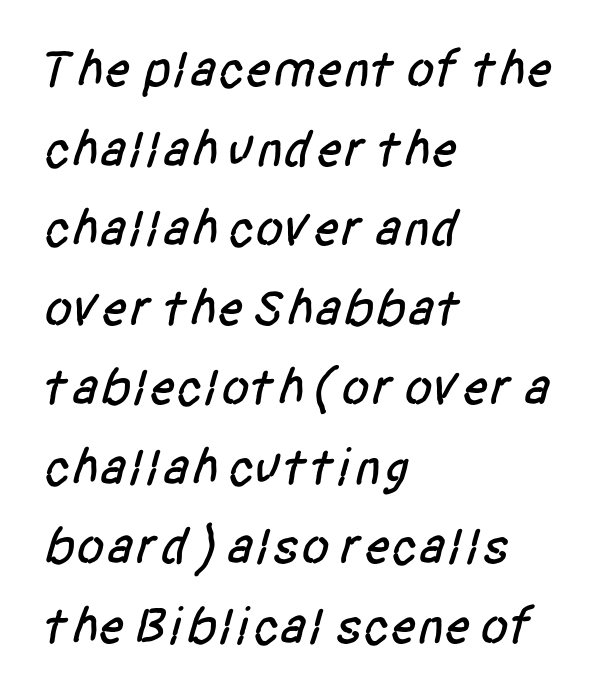
Q: Is the typeface a serif or a sans-serif typeface? A: Sans-serif.
Q: Is the text underlined? A: No.
Q: How is the paragraph aligned? A: Left-aligned.
Q: Is the spacing between letters normal or unusually wide? A: Normal.
Q: Is the spacing between lines tight, normal or loose? A: Normal.
Q: Width (condensed, normal, or wide)? A: Condensed.
Q: Stroke contrast? A: Low.
Q: x-height? A: Large.
Q: Monospaced? A: No.
